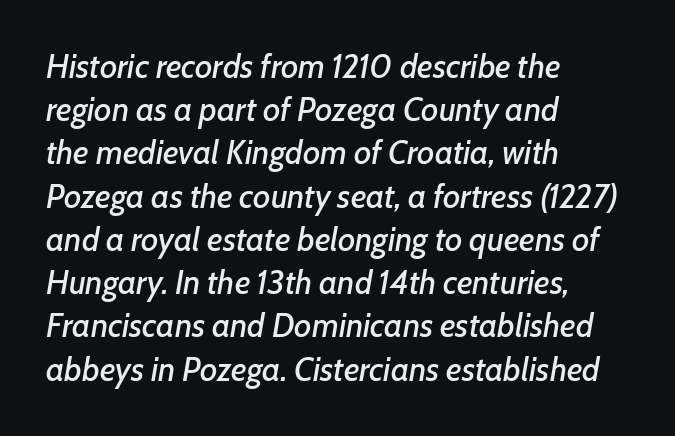
The image shows 33 px text type, italic (leaning right); set left-aligned, normal line spacing (1.31x), normal letter spacing, not underlined; low stroke contrast and a medium x-height.
